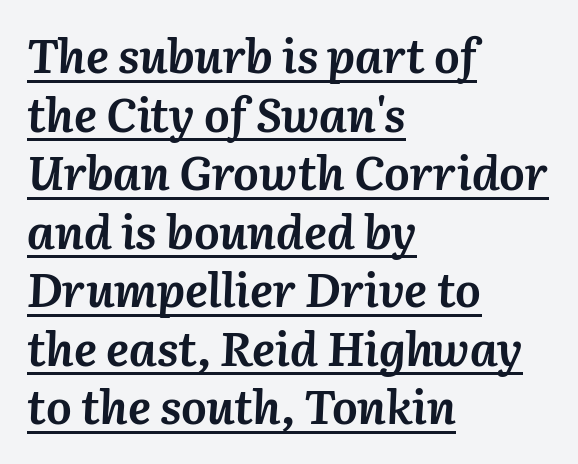
Every word sits above its own underline. Every row of glyphs begins at an identical x-position on the left. The whole block is typeset with a tilt. I'd describe the lettering as bold — thick and assertive. Looks like regular typesetting: each glyph gets only the width it needs. The letters sit at their default tracking, neither squeezed nor spread.
